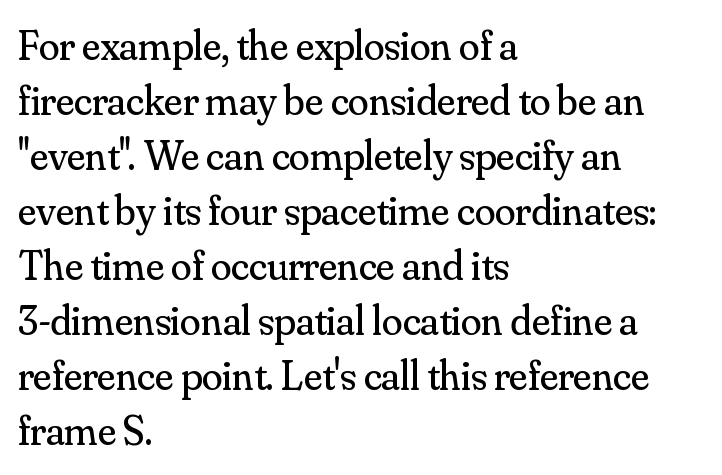
Q: Is the text bold? A: No.
Q: Is the text italic (slanted)? A: No, it is upright.
Q: Is the typeface a serif or a sans-serif typeface? A: Serif.
Q: Is the text underlined? A: No.
Q: How is the paragraph aligned? A: Left-aligned.
Q: Is the spacing between letters normal or unusually wide? A: Normal.
Q: Is the spacing between lines tight, normal or loose? A: Normal.
Q: Width (condensed, normal, or wide)? A: Normal.
Q: Stroke contrast? A: Medium.
Q: x-height? A: Small.
Q: Monospaced? A: No.
